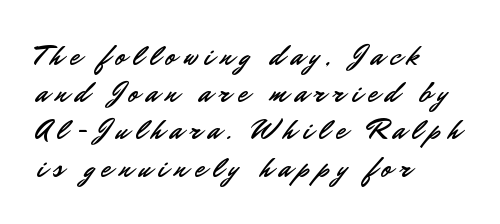
Q: Is the text italic (slanted)? A: Yes.
Q: Is the typeface a serif or a sans-serif typeface? A: Sans-serif.
Q: Is the text underlined? A: No.
Q: How is the paragraph aligned? A: Left-aligned.
Q: Is the spacing between letters normal or unusually wide? A: Unusually wide.
Q: Is the spacing between lines tight, normal or loose? A: Normal.
Q: Width (condensed, normal, or wide)? A: Normal.
Q: Stroke contrast? A: Low.
Q: x-height? A: Small.
Q: Monospaced? A: No.
